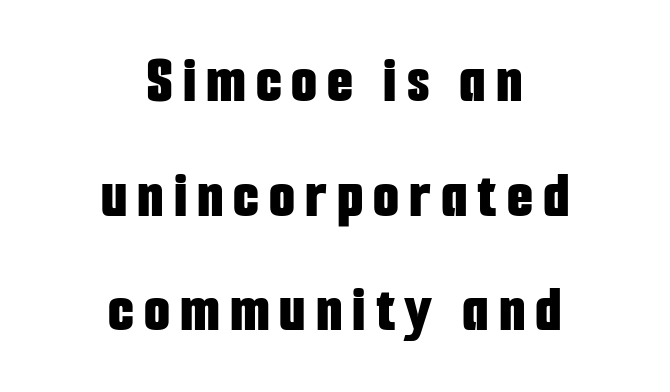
The image shows 67 px bold, condensed sans-serif type, upright; set centered, line spacing 1.71x, not underlined; low stroke contrast and a medium x-height.
